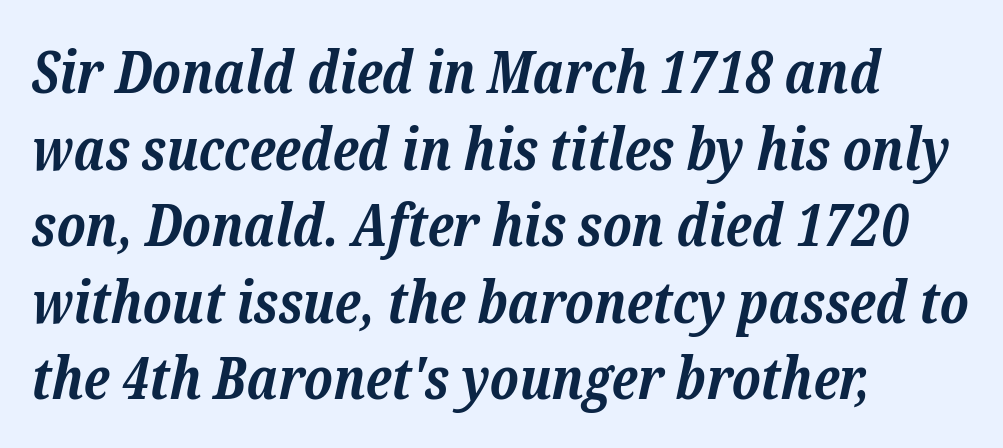
Q: Is the text bold? A: Yes.
Q: Is the text italic (slanted)? A: Yes, it leans right by about 12 degrees.
Q: Is the typeface a serif or a sans-serif typeface? A: Serif.
Q: Is the text underlined? A: No.
Q: How is the paragraph aligned? A: Left-aligned.
Q: Is the spacing between letters normal or unusually wide? A: Normal.
Q: Is the spacing between lines tight, normal or loose? A: Normal.
Q: Width (condensed, normal, or wide)? A: Normal.
Q: Stroke contrast? A: Low.
Q: x-height? A: Medium.
Q: Monospaced? A: No.
